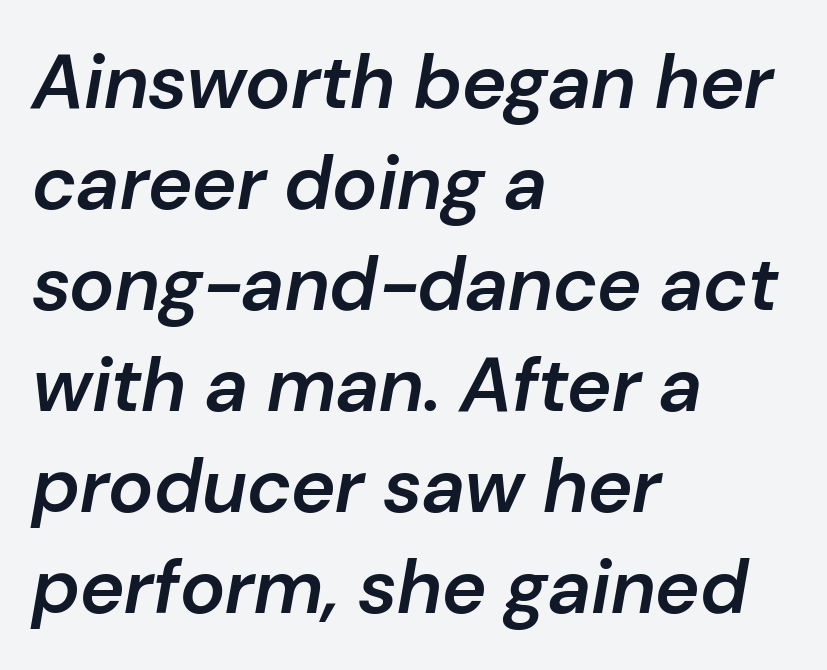
Inter-character spacing is left at the font's built-in metrics. Note the varied advance widths — an 'i' is clearly narrower than an 'm'. Only glyphs here, with clear space below each row. Is there much room between lines? A standard amount, neither cramped nor airy. The letters are slanted; this is an italic face. The rendering uses a semibold face; strokes are thickened but not to full bold.
